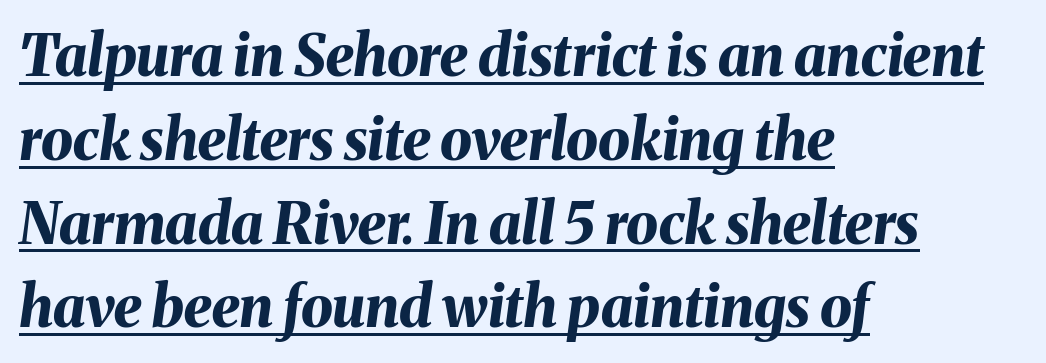
Layout note: lines flush left. Glance below the letters and you will spot a drawn line. How would I describe the line gaps? Plain and ordinary. Is the type slanted? Yes — the strokes lean at a clear angle. Honestly, the letter spacing is just normal — you wouldn't notice it. These lines are rendered in a variable-pitch font.
